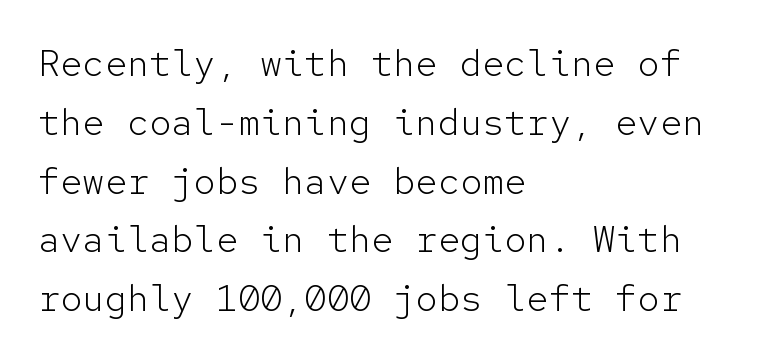
Q: Is the text bold? A: No.
Q: Is the text italic (slanted)? A: No, it is upright.
Q: Is the typeface a serif or a sans-serif typeface? A: Sans-serif.
Q: Is the text underlined? A: No.
Q: How is the paragraph aligned? A: Left-aligned.
Q: Is the spacing between letters normal or unusually wide? A: Normal.
Q: Is the spacing between lines tight, normal or loose? A: Normal.
Q: Width (condensed, normal, or wide)? A: Normal.
Q: Stroke contrast? A: Low.
Q: x-height? A: Medium.
Q: Monospaced? A: Yes.
